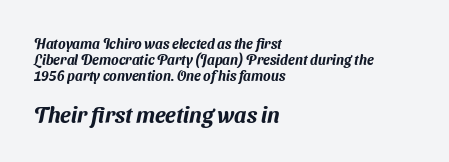
The image shows 22 px text type; set left-aligned, line spacing 1.16x, normal letter spacing, not underlined; the second (bottom) block is 1.57x larger.
